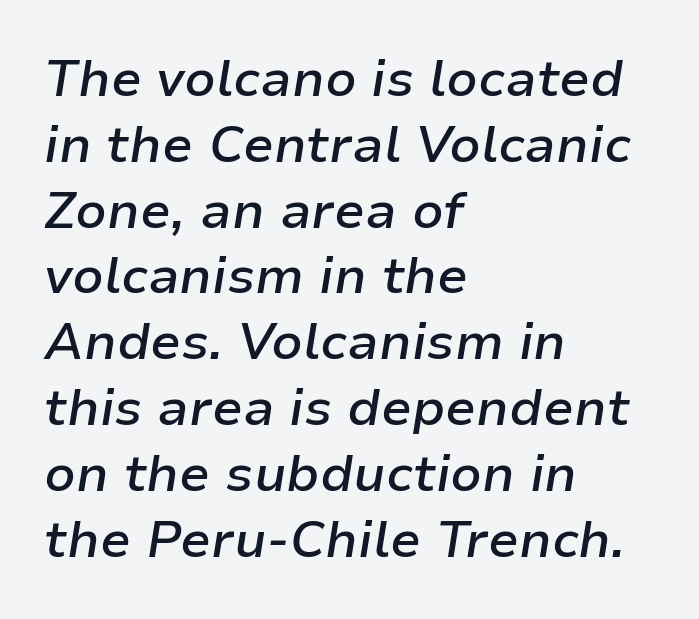
The rendering uses a moderate line-height, typical for paragraphs. Check the space under the baseline: it is left empty. Compared with an ordinary text face, these strokes are moderately heavier — a semibold. The paragraph has a hard left edge and a soft right edge. Every character sits at an angle, as italics do. Spacing verdict: proportional, widths tailored to each character.
